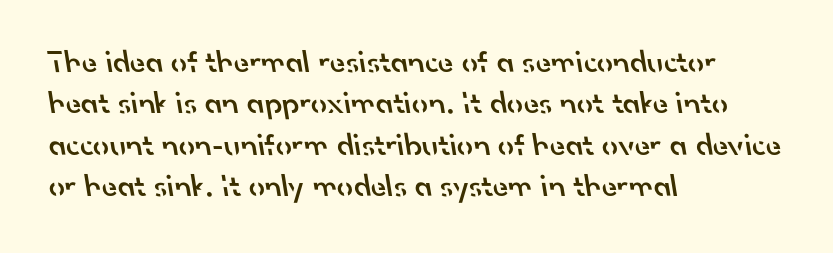
{"serif": "no", "bold": "semi", "weight": "semibold", "width": "normal", "stroke_contrast": "low", "x_height": "small", "monospaced": "no", "underline": "no", "align": "left", "line_spacing": "normal", "line_spacing_ratio": 1.29, "letter_spacing": "normal", "letter_spacing_em": 0.0, "glyph_px": 32}
